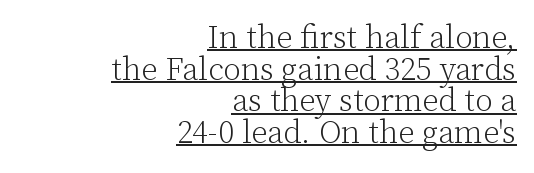
Q: Is the text bold? A: No.
Q: Is the text italic (slanted)? A: No, it is upright.
Q: Is the typeface a serif or a sans-serif typeface? A: Serif.
Q: Is the text underlined? A: Yes.
Q: How is the paragraph aligned? A: Right-aligned.
Q: Is the spacing between letters normal or unusually wide? A: Normal.
Q: Is the spacing between lines tight, normal or loose? A: Tight.
Q: Width (condensed, normal, or wide)? A: Normal.
Q: Stroke contrast? A: Low.
Q: x-height? A: Medium.
Q: Monospaced? A: No.
